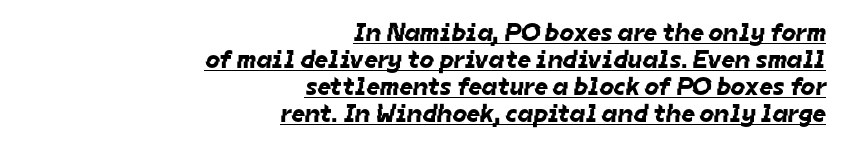
The image shows 26 px text type; set right-aligned, tight line spacing (1.04x), normal letter spacing, underlined.
